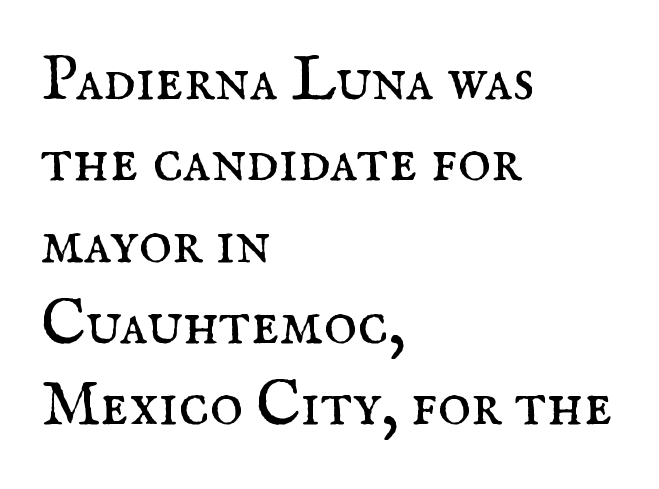
The image shows 63 px regular-weight serif type, upright; set left-aligned, normal line spacing (1.29x), normal letter spacing, not underlined; medium stroke contrast and a small x-height.
